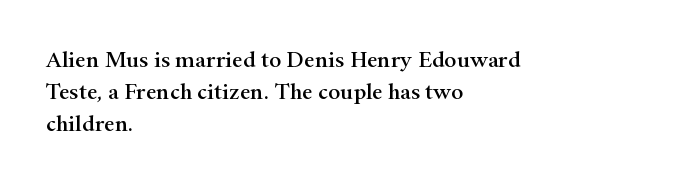
Q: Is the text italic (slanted)? A: No, it is upright.
Q: Is the text underlined? A: No.
Q: How is the paragraph aligned? A: Left-aligned.
Q: Is the spacing between letters normal or unusually wide? A: Normal.
Q: Is the spacing between lines tight, normal or loose? A: Normal.
